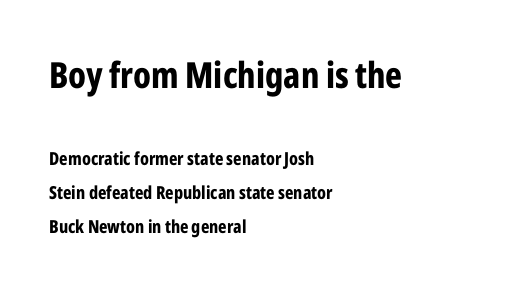
{"serif": "no", "italic": "no", "bold": "yes", "weight": "bold", "width": "condensed", "stroke_contrast": "low", "x_height": "medium", "monospaced": "no", "underline": "no", "align": "left", "line_spacing_ratio": 1.88, "letter_spacing": "normal", "letter_spacing_em": 0.0, "larger_block": "first", "size_ratio": 2.0, "glyph_px": 36}
